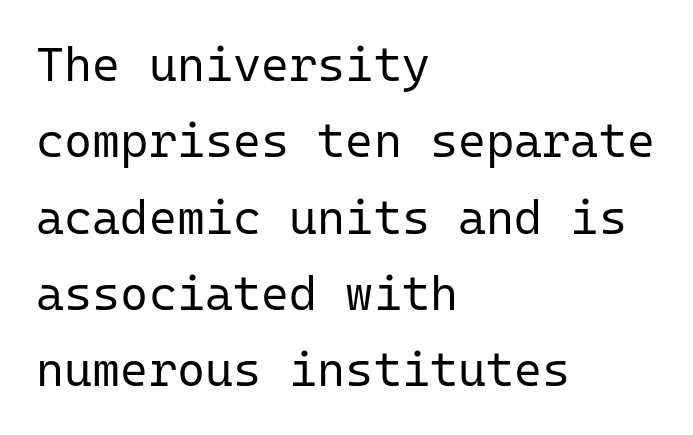
The image shows 48 px regular-weight sans-serif type, upright, monospaced; set left-aligned, normal line spacing (1.59x), normal letter spacing, not underlined; low stroke contrast and a medium x-height.
